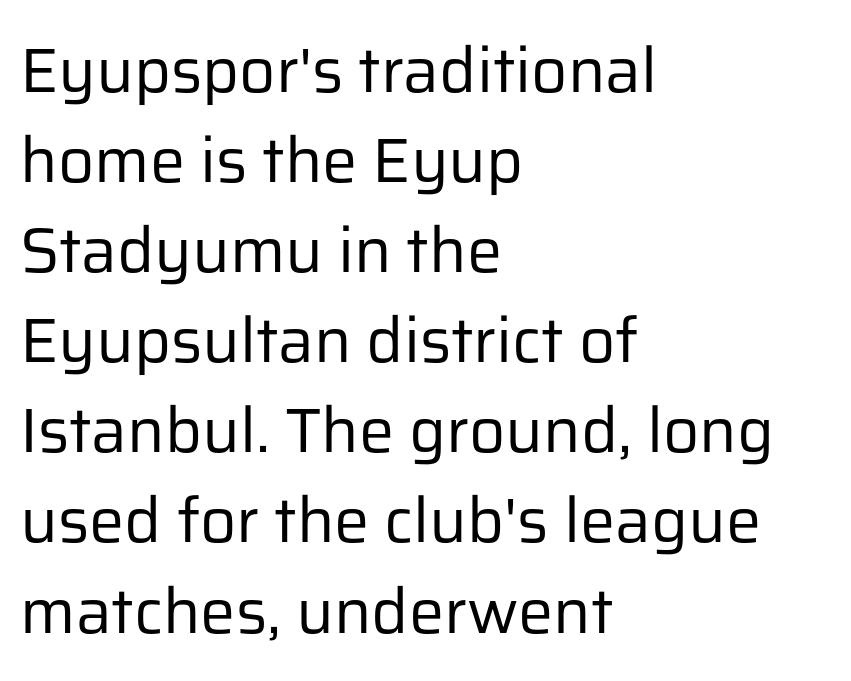
Q: Is the text bold? A: No.
Q: Is the text italic (slanted)? A: No, it is upright.
Q: Is the typeface a serif or a sans-serif typeface? A: Sans-serif.
Q: Is the text underlined? A: No.
Q: How is the paragraph aligned? A: Left-aligned.
Q: Is the spacing between letters normal or unusually wide? A: Normal.
Q: Is the spacing between lines tight, normal or loose? A: Normal.
Q: Width (condensed, normal, or wide)? A: Normal.
Q: Stroke contrast? A: Low.
Q: x-height? A: Medium.
Q: Monospaced? A: No.
